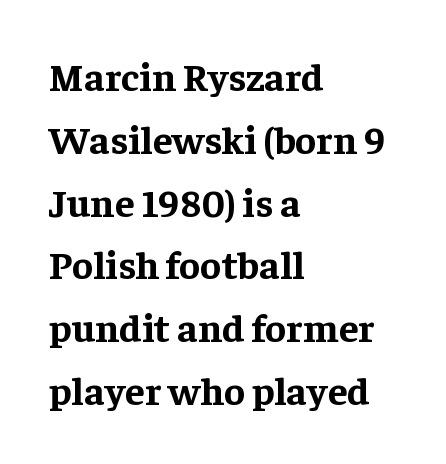
Q: Is the text bold? A: Yes.
Q: Is the text italic (slanted)? A: No, it is upright.
Q: Is the typeface a serif or a sans-serif typeface? A: Serif.
Q: Is the text underlined? A: No.
Q: How is the paragraph aligned? A: Left-aligned.
Q: Is the spacing between letters normal or unusually wide? A: Normal.
Q: Is the spacing between lines tight, normal or loose? A: Normal.
Q: Width (condensed, normal, or wide)? A: Normal.
Q: Stroke contrast? A: Low.
Q: x-height? A: Medium.
Q: Monospaced? A: No.
